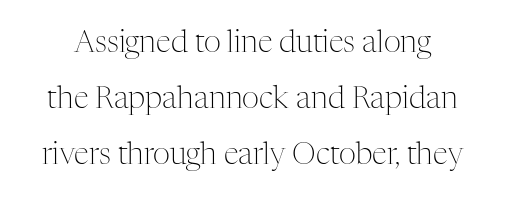
The gap between lines stays unmarked. A typesetter would call this proportional, since set widths differ per character. Heft: none added — not bold. To sum up the face: it has serifs. The lettering stays uniformly vertical, giving the passage a roman look.
